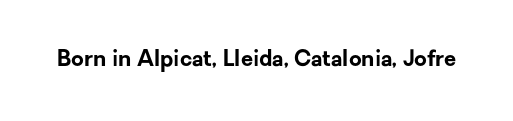
{"italic": "no", "bold": "yes", "underline": "no", "letter_spacing": "normal", "letter_spacing_em": 0.0, "glyph_px": 22}
